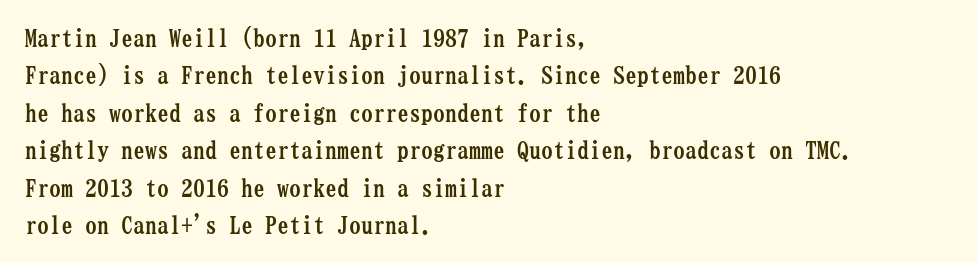
{"italic": "no", "bold": "yes", "underline": "no", "align": "left", "line_spacing": "normal", "line_spacing_ratio": 1.56, "letter_spacing": "normal", "letter_spacing_em": 0.0, "glyph_px": 24}
